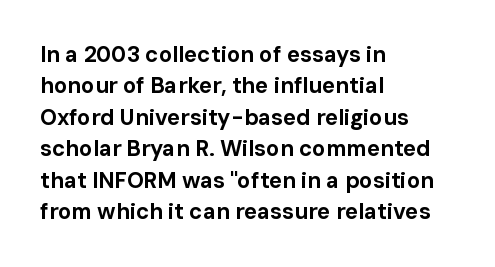
The vertical gap from one line to the next is medium. Bold? Absolutely — the strokes are thick and heavy. Plain, unruled lines of type. The ragged edge is on the right, which tells us the setting is flush left.
